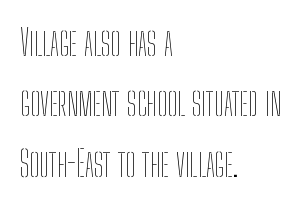
Q: Is the text bold? A: No.
Q: Is the text italic (slanted)? A: No, it is upright.
Q: Is the text underlined? A: No.
Q: How is the paragraph aligned? A: Left-aligned.
Q: Is the spacing between letters normal or unusually wide? A: Normal.
Q: Is the spacing between lines tight, normal or loose? A: Normal.
Q: Width (condensed, normal, or wide)? A: Condensed.
Q: Stroke contrast? A: Low.
Q: x-height? A: Medium.
Q: Monospaced? A: No.
